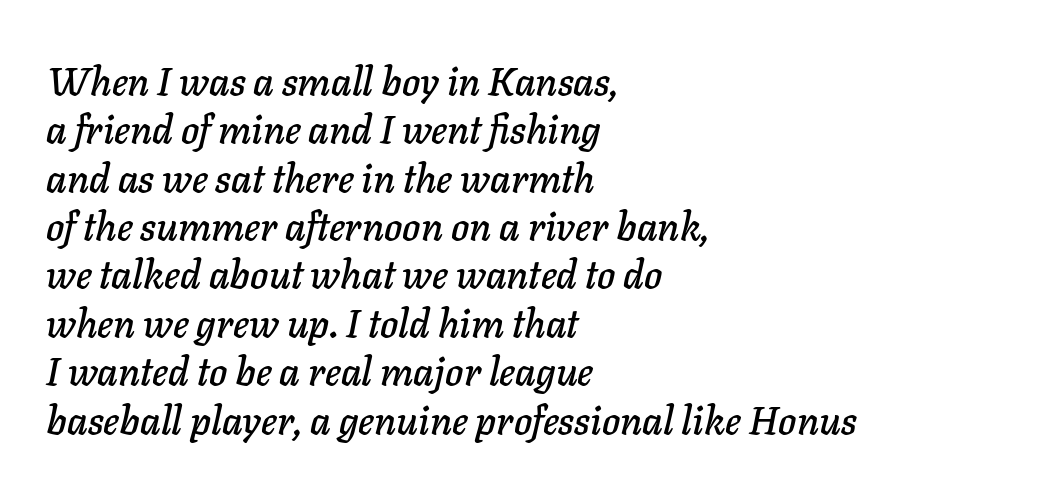
Q: Is the text italic (slanted)? A: Yes, it leans right by about 11 degrees.
Q: Is the text underlined? A: No.
Q: How is the paragraph aligned? A: Left-aligned.
Q: Is the spacing between letters normal or unusually wide? A: Normal.
Q: Width (condensed, normal, or wide)? A: Normal.
Q: Stroke contrast? A: Low.
Q: x-height? A: Medium.
Q: Monospaced? A: No.
